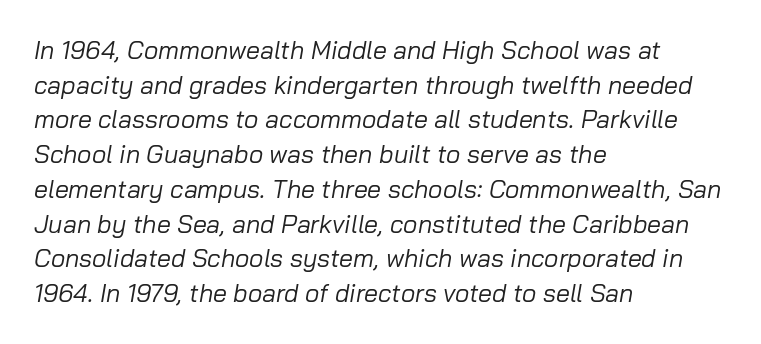
{"italic": "yes", "lean": "right", "slant_degrees": 10, "bold": "no", "underline": "no", "align": "left", "line_spacing": "normal", "line_spacing_ratio": 1.39, "letter_spacing": "normal", "letter_spacing_em": 0.0, "glyph_px": 25}
